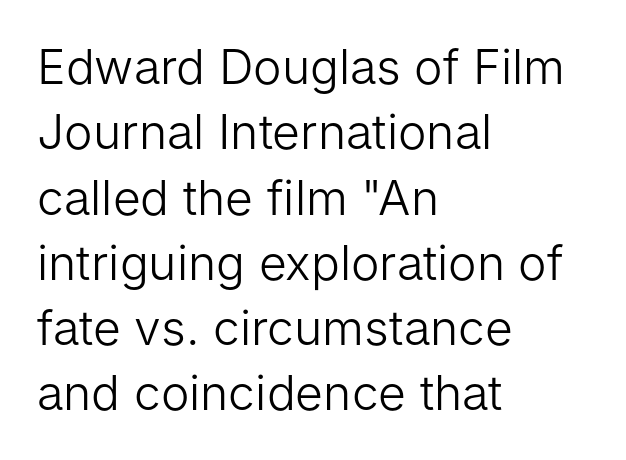
These lines are composed in type without serifs. Stems and bowls with no extra thickness — not bold. The rendering uses natural spacing where letterforms have individual widths. The designer left line spacing at the default. Every character sits straight up, as roman type does.
